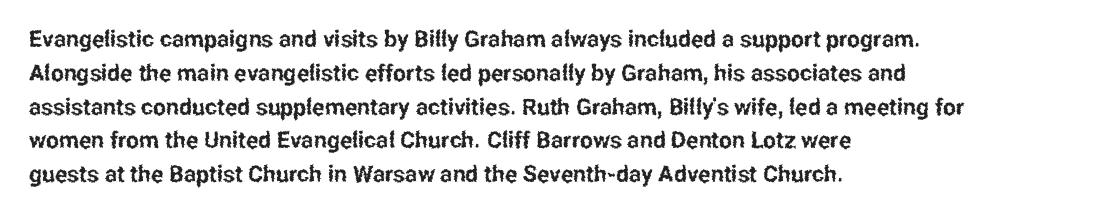
Left-aligned paragraph, ragged on the right. Compared with typical body copy, the letter spacing here is the same. A roman cut, with each character standing at attention. Baseline-to-baseline distance is the conventional proportion of letter height. The string is rendered with underlining switched off.
